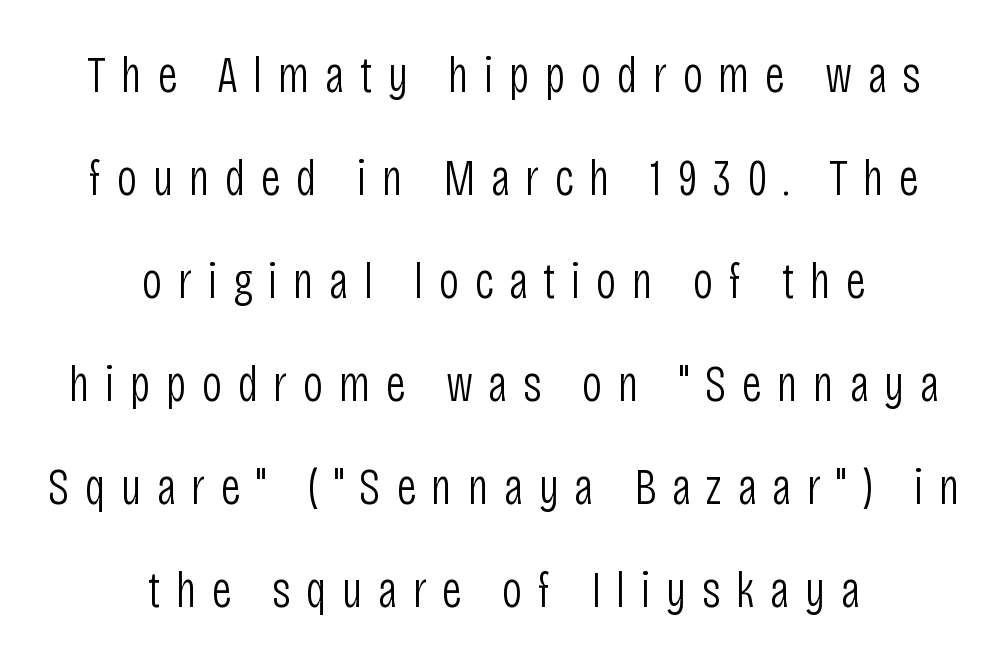
Q: Is the text bold? A: No.
Q: Is the text italic (slanted)? A: No, it is upright.
Q: Is the typeface a serif or a sans-serif typeface? A: Sans-serif.
Q: Is the text underlined? A: No.
Q: How is the paragraph aligned? A: Centered.
Q: Is the spacing between letters normal or unusually wide? A: Unusually wide.
Q: Is the spacing between lines tight, normal or loose? A: Loose.
Q: Width (condensed, normal, or wide)? A: Condensed.
Q: Stroke contrast? A: Low.
Q: x-height? A: Large.
Q: Monospaced? A: No.
